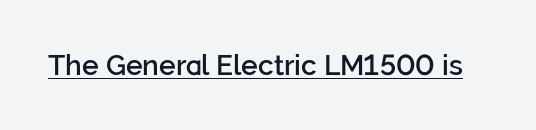
The letters are semibold — heavier than regular but short of a full bold. This sample uses an upright cut, with every glyph sitting square on the baseline. This sample carries an underscore along the baseline area. Students, note that the glyphs here touch the page at normal intervals. The rendering uses natural spacing where letterforms have individual widths.
